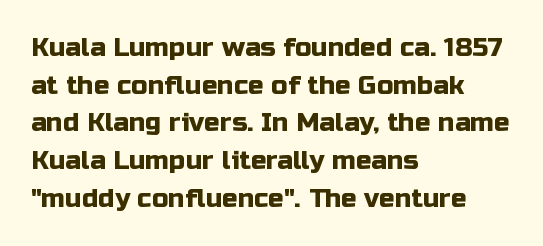
Q: Is the text italic (slanted)? A: No, it is upright.
Q: Is the text underlined? A: No.
Q: How is the paragraph aligned? A: Left-aligned.
Q: Is the spacing between letters normal or unusually wide? A: Normal.
Q: Is the spacing between lines tight, normal or loose? A: Normal.
